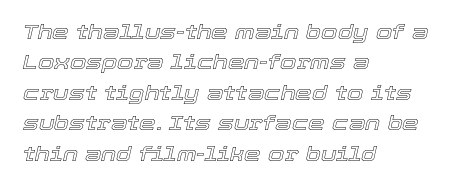
Where is the straight margin? On the left. Only glyphs here, with clear space below each row. The designer left line spacing at the default. The rendering applies a slant to the glyphs. Between one letter and the next there's only the usual sliver of space.
